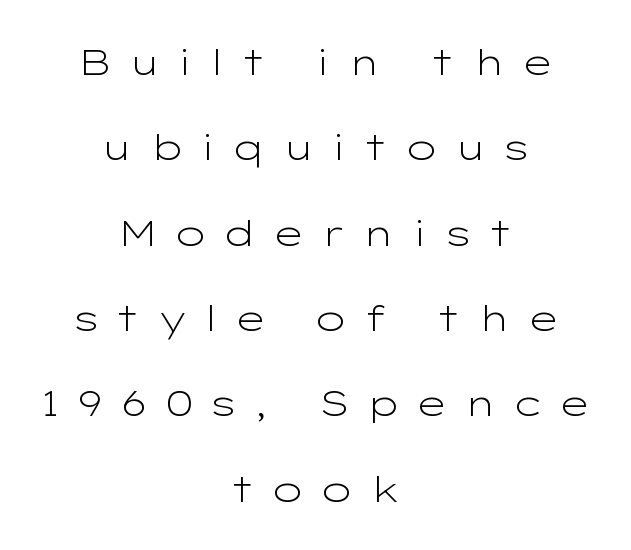
Q: Is the text bold? A: No.
Q: Is the text italic (slanted)? A: No, it is upright.
Q: Is the typeface a serif or a sans-serif typeface? A: Sans-serif.
Q: Is the text underlined? A: No.
Q: How is the paragraph aligned? A: Centered.
Q: Is the spacing between letters normal or unusually wide? A: Unusually wide.
Q: Is the spacing between lines tight, normal or loose? A: Loose.
Q: Width (condensed, normal, or wide)? A: Wide.
Q: Stroke contrast? A: Low.
Q: x-height? A: Medium.
Q: Monospaced? A: No.
